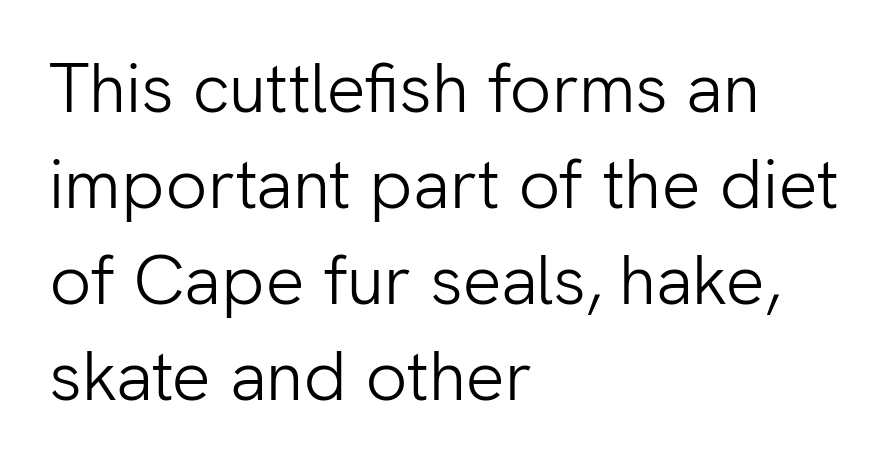
Q: Is the text bold? A: No.
Q: Is the text italic (slanted)? A: No, it is upright.
Q: Is the typeface a serif or a sans-serif typeface? A: Sans-serif.
Q: Is the text underlined? A: No.
Q: How is the paragraph aligned? A: Left-aligned.
Q: Is the spacing between letters normal or unusually wide? A: Normal.
Q: Is the spacing between lines tight, normal or loose? A: Normal.
Q: Width (condensed, normal, or wide)? A: Normal.
Q: Stroke contrast? A: Low.
Q: x-height? A: Medium.
Q: Monospaced? A: No.
